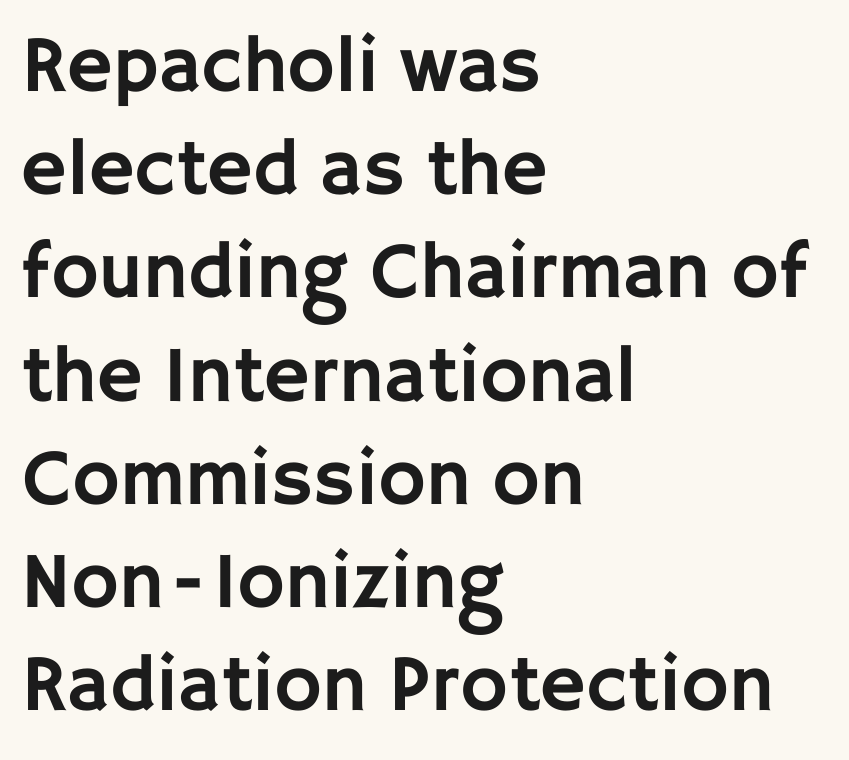
The image shows 80 px sans-serif type, upright; set left-aligned, normal line spacing (1.29x), normal letter spacing, not underlined; low stroke contrast and a large x-height.
